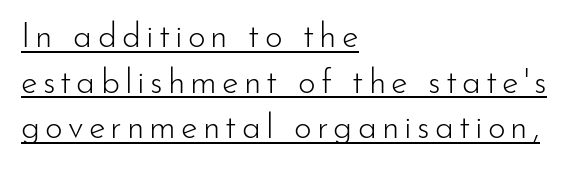
{"serif": "no", "italic": "no", "bold": "no", "weight": "light", "width": "normal", "stroke_contrast": "low", "x_height": "small", "monospaced": "no", "underline": "yes", "align": "left", "line_spacing": "normal", "line_spacing_ratio": 1.34, "glyph_px": 34}
